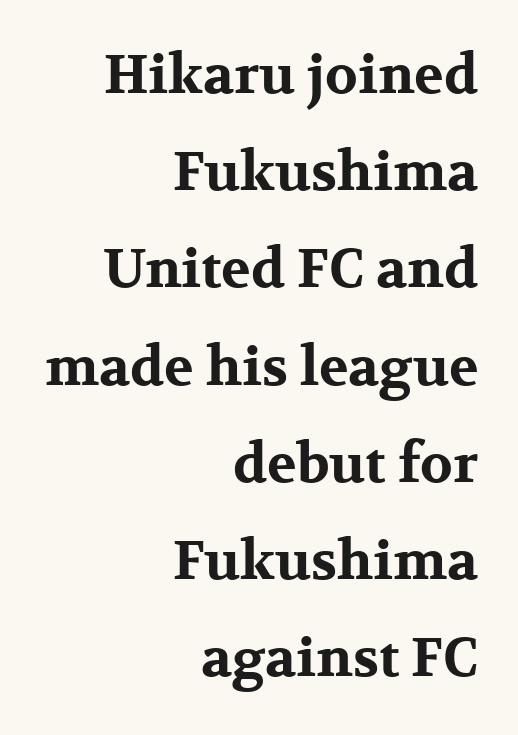
{"serif": "yes", "italic": "no", "bold": "yes", "weight": "bold", "width": "wide", "stroke_contrast": "medium", "x_height": "medium", "monospaced": "no", "underline": "no", "align": "right", "line_spacing_ratio": 1.8, "letter_spacing": "normal", "letter_spacing_em": 0.0, "glyph_px": 54}
